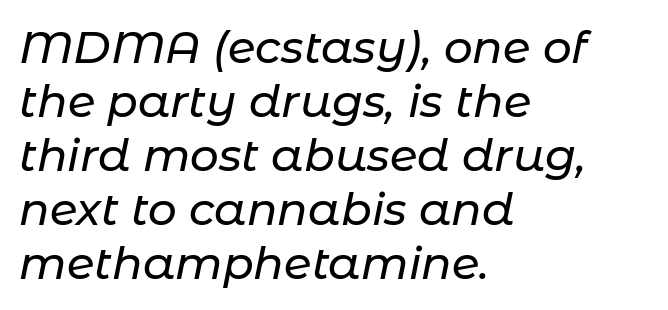
Q: Is the text italic (slanted)? A: Yes, it leans right by about 11 degrees.
Q: Is the text underlined? A: No.
Q: How is the paragraph aligned? A: Left-aligned.
Q: Is the spacing between letters normal or unusually wide? A: Normal.
Q: Width (condensed, normal, or wide)? A: Normal.
Q: Stroke contrast? A: Low.
Q: x-height? A: Medium.
Q: Monospaced? A: No.
